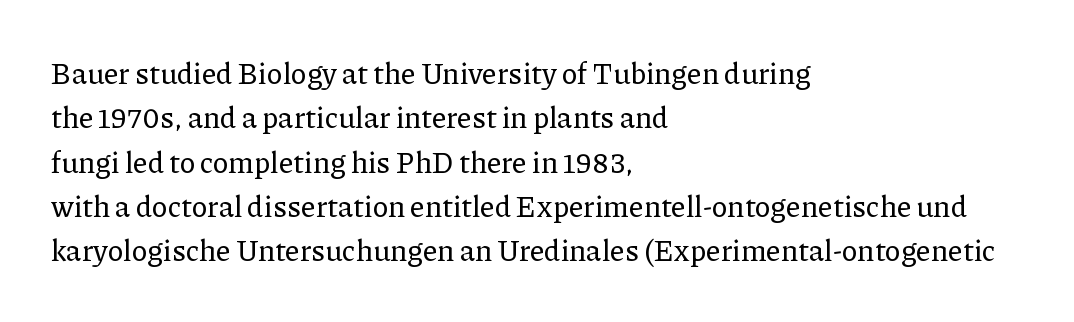
{"serif": "yes", "italic": "no", "width": "normal", "stroke_contrast": "low", "x_height": "medium", "monospaced": "no", "underline": "no", "align": "left", "line_spacing": "normal", "line_spacing_ratio": 1.53, "letter_spacing": "normal", "letter_spacing_em": 0.0, "glyph_px": 29}
